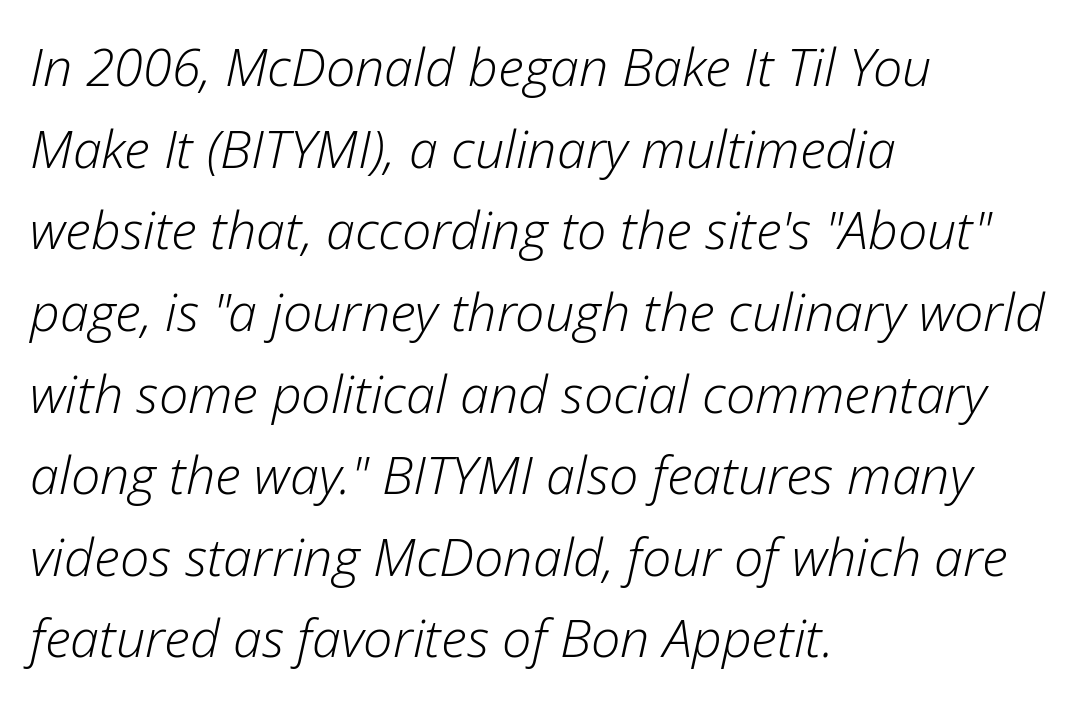
The rag falls on the right side of this text block. Just letters on the line, the space beneath them empty. Each stroke keeps to a modest, everyday thickness or less. The rendering applies a slant to the glyphs. How are the letters spaced? Ordinarily, with no added tracking.
